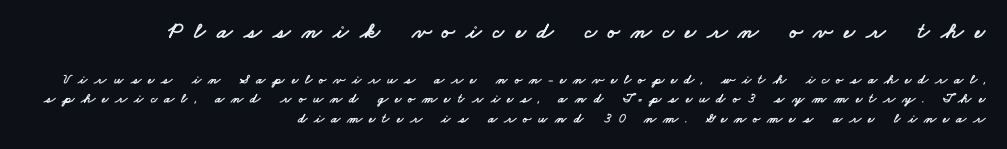
The image shows 23 px text type; set right-aligned, normal line spacing (1.4x), unusually wide letter spacing (+0.49 em), not underlined; the first (top) block is 1.64x larger.
